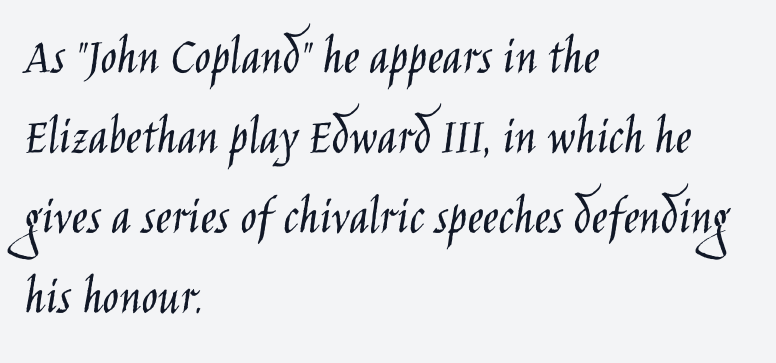
{"serif": "no", "bold": "no", "weight": "light", "width": "condensed", "stroke_contrast": "low", "x_height": "large", "monospaced": "no", "underline": "no", "align": "left", "line_spacing": "normal", "line_spacing_ratio": 1.48, "letter_spacing": "normal", "letter_spacing_em": 0.0, "glyph_px": 54}
